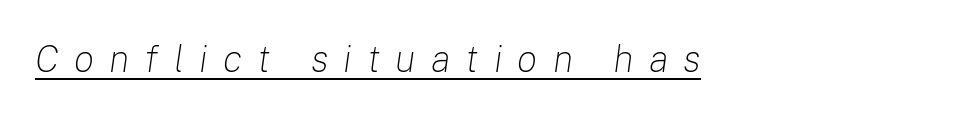
{"italic": "yes", "lean": "right", "slant_degrees": 8, "bold": "no", "weight": "light", "width": "normal", "stroke_contrast": "low", "x_height": "medium", "monospaced": "no", "underline": "yes", "align": "left", "letter_spacing": "wide", "letter_spacing_em": 0.4, "glyph_px": 38}
